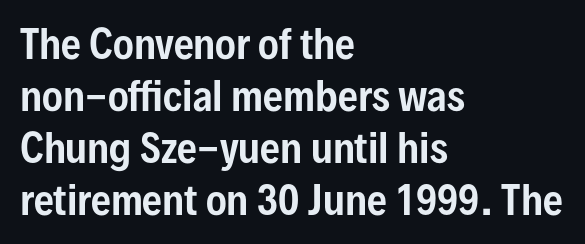
The line-height multiplier appears to be the usual default. Notice how the passage keeps a crisp vertical edge on the left only. Descenders are the only things crossing below the line. Italic: no, the glyphs are upright roman. Looks like regular typesetting: each glyph gets only the width it needs. Are there feet on the stems? There aren't — it's a sans.
